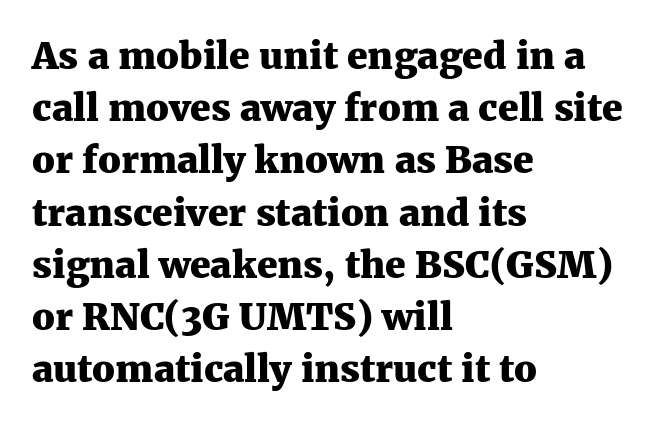
{"serif": "yes", "italic": "no", "bold": "yes", "weight": "heavy", "width": "normal", "stroke_contrast": "medium", "x_height": "medium", "monospaced": "no", "underline": "no", "align": "left", "line_spacing": "normal", "line_spacing_ratio": 1.41, "letter_spacing": "normal", "letter_spacing_em": 0.0, "glyph_px": 37}
